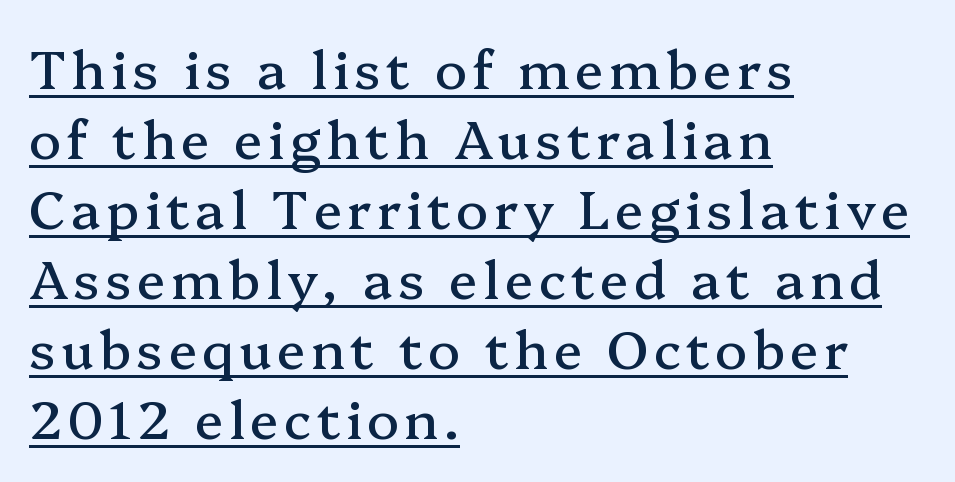
The image shows 53 px serif type, upright; set left-aligned, normal line spacing (1.32x), underlined; medium stroke contrast and a medium x-height.
